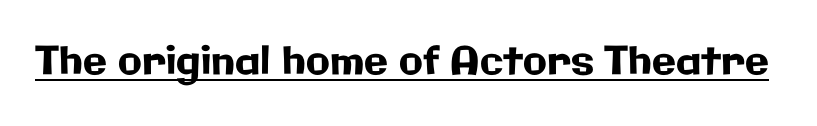
{"serif": "no", "italic": "no", "width": "normal", "stroke_contrast": "low", "x_height": "medium", "monospaced": "no", "underline": "yes", "letter_spacing": "normal", "letter_spacing_em": 0.0, "glyph_px": 39}
